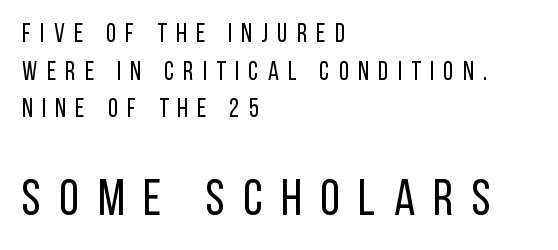
The image shows 51 px regular-weight, condensed sans-serif type, upright; set left-aligned, normal line spacing (1.45x), unusually wide letter spacing (+0.36 em), not underlined; the second (bottom) block is 1.96x larger; low stroke contrast and a large x-height.
